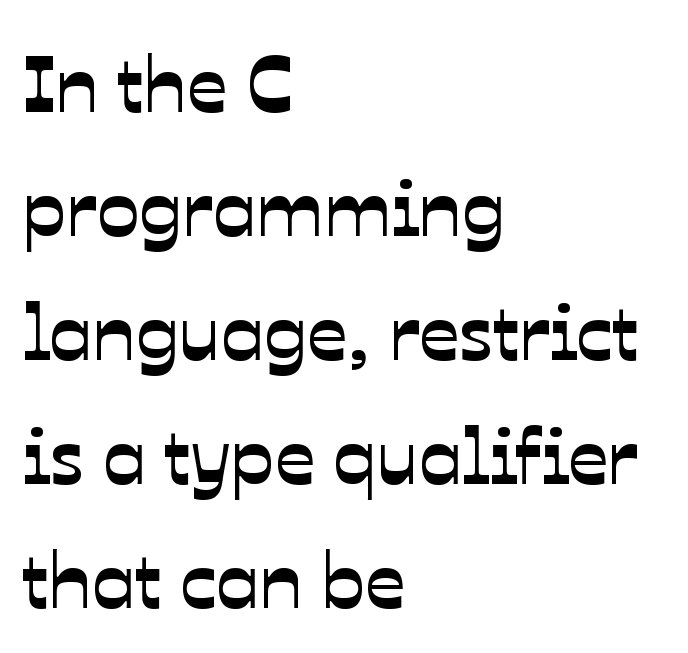
Q: Is the typeface a serif or a sans-serif typeface? A: Sans-serif.
Q: Is the text underlined? A: No.
Q: How is the paragraph aligned? A: Left-aligned.
Q: Is the spacing between letters normal or unusually wide? A: Normal.
Q: Is the spacing between lines tight, normal or loose? A: Normal.
Q: Width (condensed, normal, or wide)? A: Normal.
Q: Stroke contrast? A: Low.
Q: x-height? A: Medium.
Q: Monospaced? A: No.
